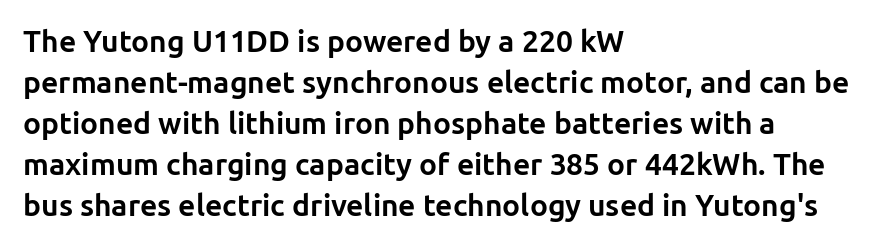
The image shows 30 px bold sans-serif type, upright; set left-aligned, normal line spacing (1.37x), normal letter spacing, not underlined; low stroke contrast and a medium x-height.
